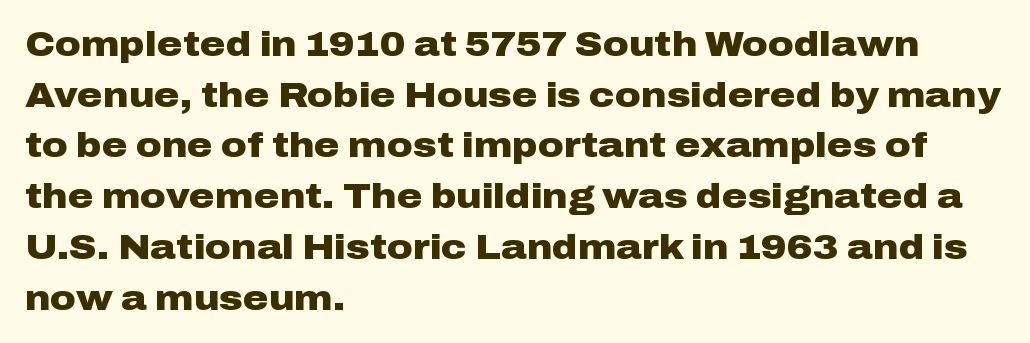
Q: Is the text bold? A: Yes.
Q: Is the text italic (slanted)? A: No, it is upright.
Q: Is the typeface a serif or a sans-serif typeface? A: Sans-serif.
Q: Is the text underlined? A: No.
Q: How is the paragraph aligned? A: Left-aligned.
Q: Is the spacing between letters normal or unusually wide? A: Normal.
Q: Is the spacing between lines tight, normal or loose? A: Normal.
Q: Width (condensed, normal, or wide)? A: Wide.
Q: Stroke contrast? A: Low.
Q: x-height? A: Medium.
Q: Monospaced? A: No.
